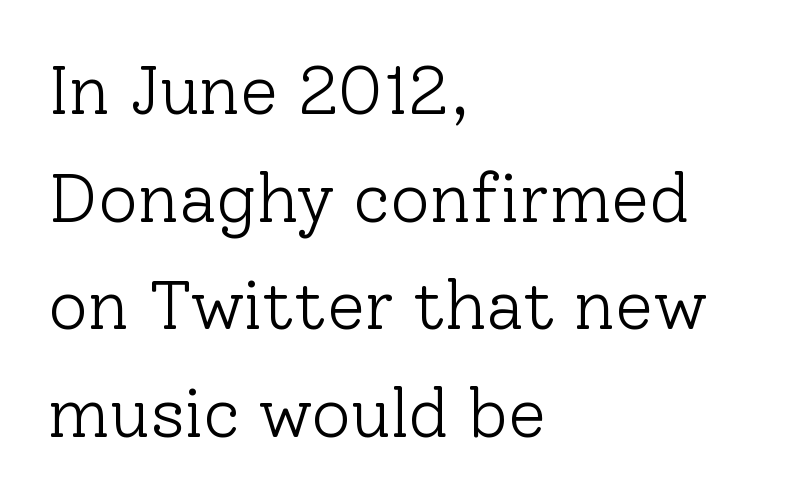
The image shows 69 px light serif type, upright; set left-aligned, normal line spacing (1.56x), normal letter spacing, not underlined; low stroke contrast and a medium x-height.
